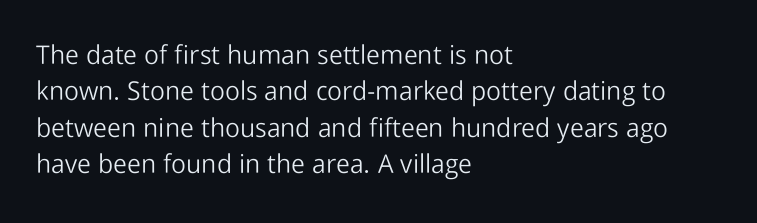
The image shows 26 px text type, upright; set left-aligned, normal line spacing (1.4x), normal letter spacing, not underlined.
